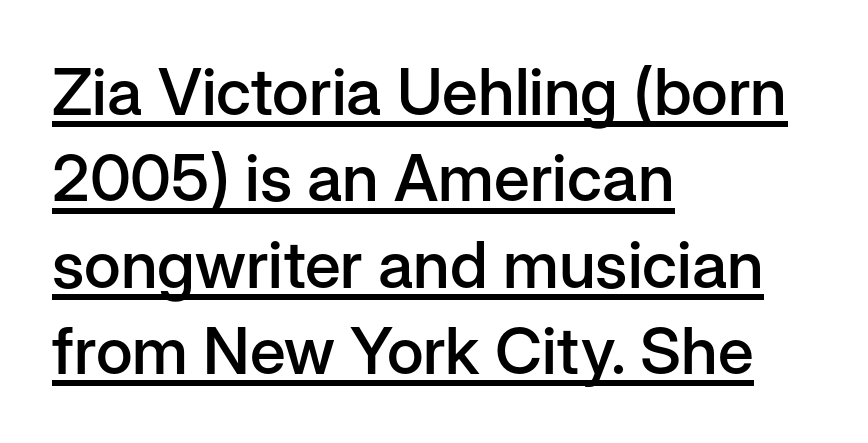
Compared with undecorated copy, this sample adds a rule below the words. Character widths vary here, with narrow letters taking less room than wide ones. All the whitespace from short lines collects on the right. Typesetter's note: demi weight, one step under bold. The passage shown is typeset with a sans-serif family. The vertical gap from one line to the next is medium.
